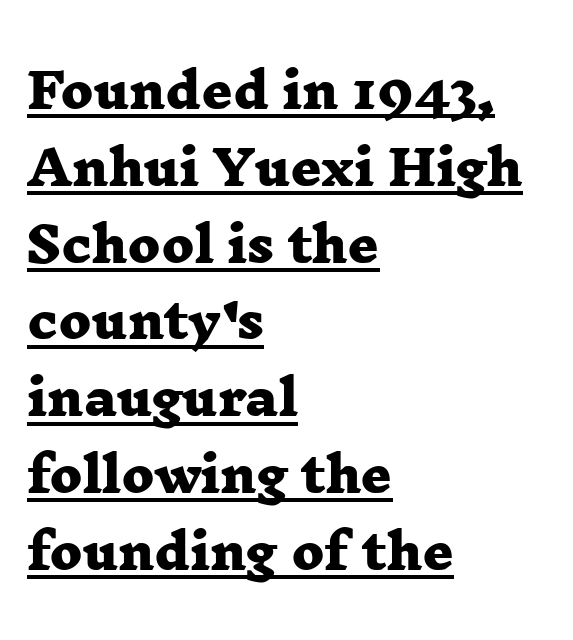
Q: Is the text bold? A: Yes.
Q: Is the typeface a serif or a sans-serif typeface? A: Serif.
Q: Is the text underlined? A: Yes.
Q: How is the paragraph aligned? A: Left-aligned.
Q: Is the spacing between letters normal or unusually wide? A: Normal.
Q: Is the spacing between lines tight, normal or loose? A: Normal.
Q: Width (condensed, normal, or wide)? A: Wide.
Q: Stroke contrast? A: Low.
Q: x-height? A: Medium.
Q: Monospaced? A: No.
